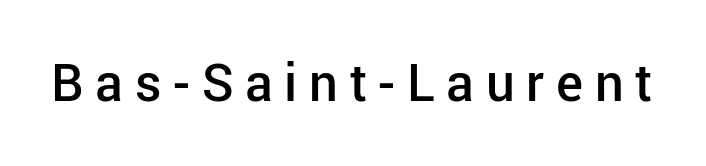
The image shows 51 px semibold sans-serif type, upright; set unusually wide letter spacing (+0.23 em), not underlined; low stroke contrast and a medium x-height.
